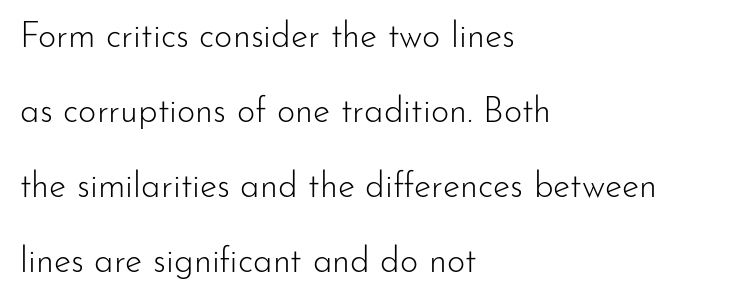
The words here are not underlined. Horizontal bands of white between lines are thick stripes. The type is set solid horizontally, with unmodified tracking. Reading down the block, your eye returns to a fixed left position each line. Character widths vary here, with narrow letters taking less room than wide ones.
